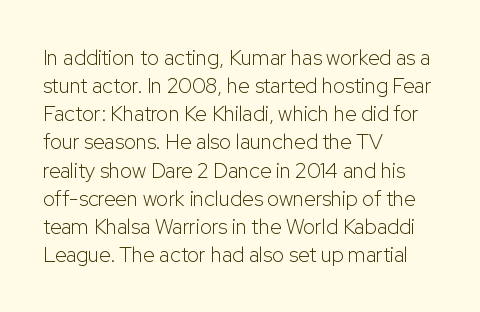
Q: Is the text bold? A: No.
Q: Is the text italic (slanted)? A: No, it is upright.
Q: Is the text underlined? A: No.
Q: How is the paragraph aligned? A: Left-aligned.
Q: Is the spacing between letters normal or unusually wide? A: Normal.
Q: Is the spacing between lines tight, normal or loose? A: Normal.
